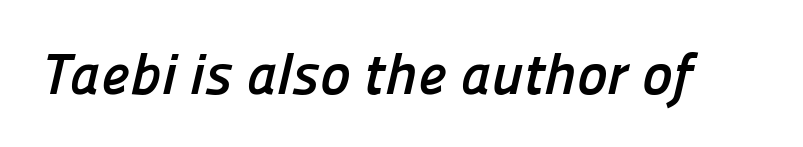
Q: Is the text bold? A: Yes.
Q: Is the typeface a serif or a sans-serif typeface? A: Sans-serif.
Q: Is the text underlined? A: No.
Q: Is the spacing between letters normal or unusually wide? A: Normal.
Q: Width (condensed, normal, or wide)? A: Normal.
Q: Stroke contrast? A: Low.
Q: x-height? A: Medium.
Q: Monospaced? A: No.
